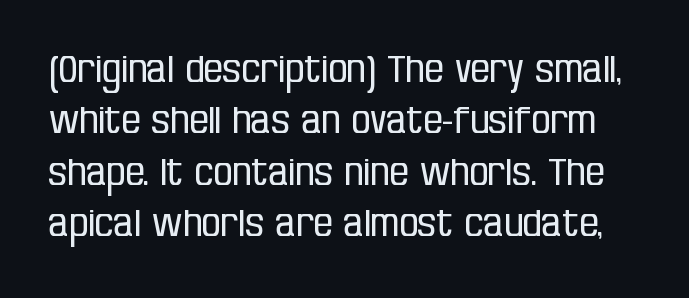
Q: Is the text bold? A: No.
Q: Is the text italic (slanted)? A: No, it is upright.
Q: Is the typeface a serif or a sans-serif typeface? A: Sans-serif.
Q: Is the text underlined? A: No.
Q: Is the spacing between letters normal or unusually wide? A: Normal.
Q: Is the spacing between lines tight, normal or loose? A: Normal.
Q: Width (condensed, normal, or wide)? A: Condensed.
Q: Stroke contrast? A: Low.
Q: x-height? A: Large.
Q: Monospaced? A: No.
